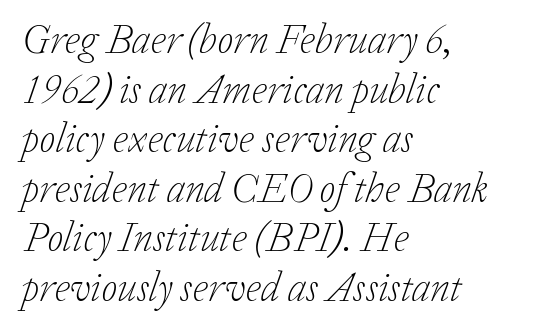
Type style note: has serifs. This sample has the flowing, uneven cadence of proportional lettering. A typesetter would mark this as italic. Left-aligned paragraph, ragged on the right. Clear beneath every line of the passage.
